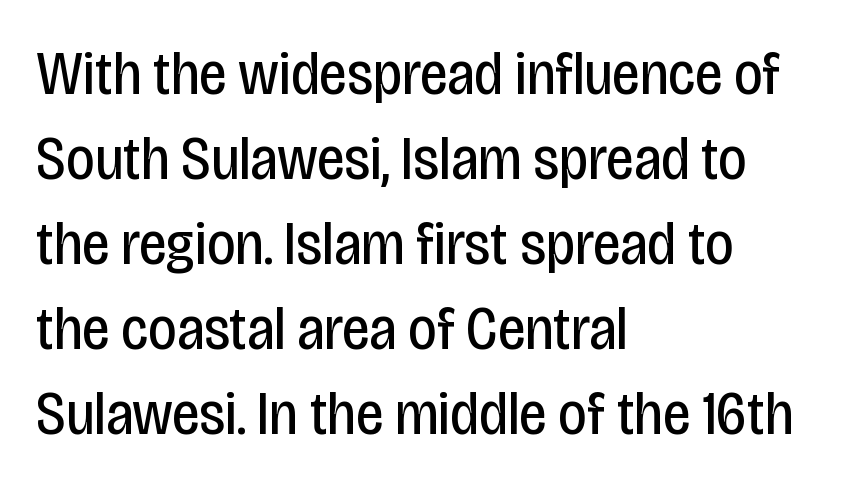
Q: Is the text bold? A: No.
Q: Is the text italic (slanted)? A: No, it is upright.
Q: Is the typeface a serif or a sans-serif typeface? A: Sans-serif.
Q: Is the text underlined? A: No.
Q: How is the paragraph aligned? A: Left-aligned.
Q: Is the spacing between letters normal or unusually wide? A: Normal.
Q: Is the spacing between lines tight, normal or loose? A: Normal.
Q: Width (condensed, normal, or wide)? A: Condensed.
Q: Stroke contrast? A: Low.
Q: x-height? A: Large.
Q: Monospaced? A: No.
